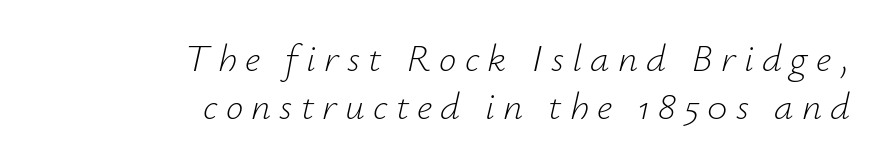
The image shows 39 px light type, italic (leaning right); set right-aligned, line spacing 1.22x, unusually wide letter spacing (+0.21 em), not underlined; low stroke contrast and a small x-height.
